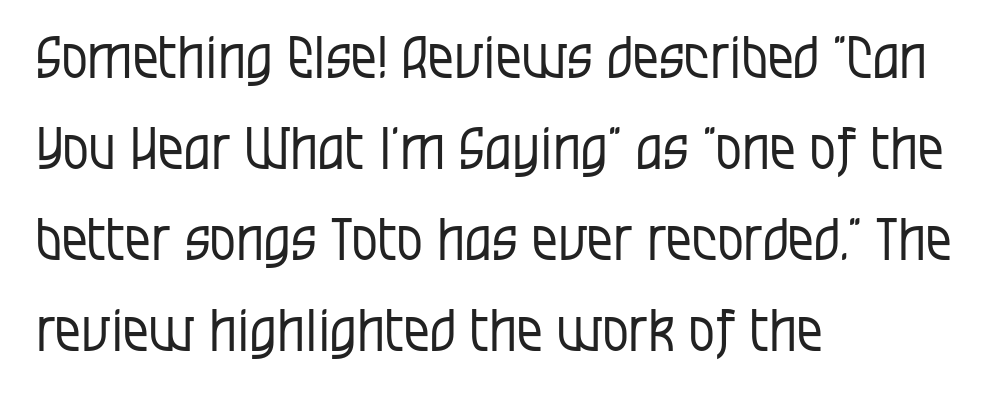
You can tell it's not italic because the verticals are truly vertical. Here the glyphs are tracked normally, forming tight word shapes. The passage shown is typeset with a sans-serif family. Check under the words: just untouched page. Do the characters align in a grid? No, the font is proportional. The passage shown stacks its lines at a standard gap.
